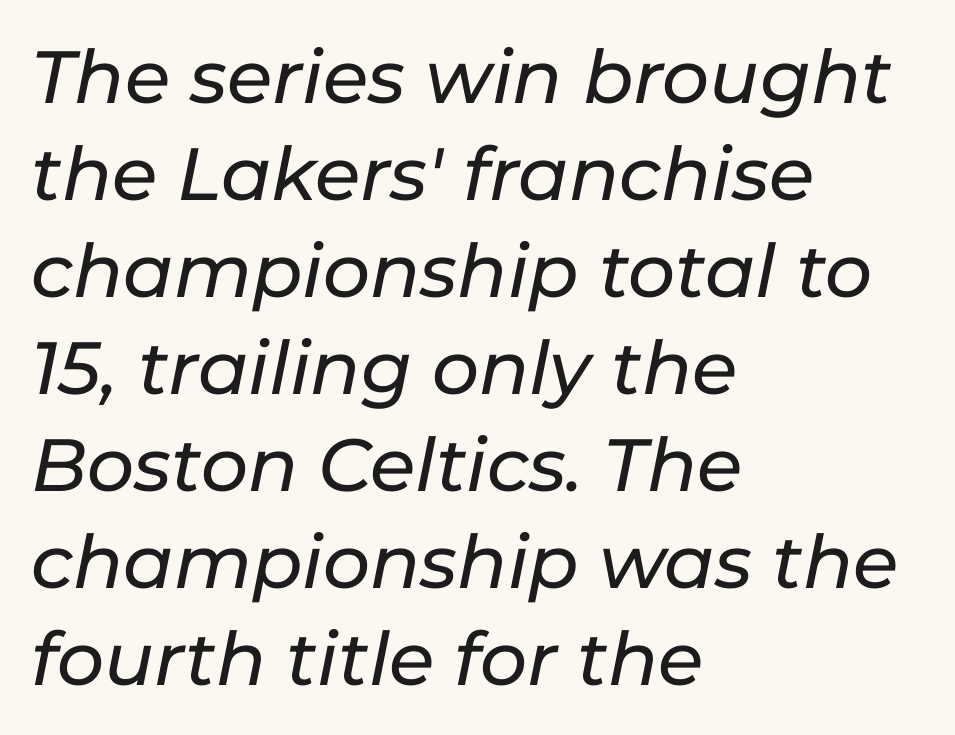
The image shows 74 px text type, italic (leaning right); set left-aligned, normal line spacing (1.31x), normal letter spacing, not underlined; low stroke contrast and a medium x-height.
